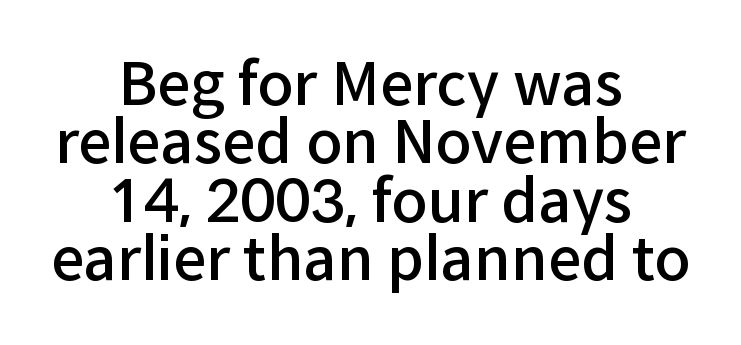
The space beneath each line is pristine and unruled. Successive baselines arrive quickly, one right under another. Nope, not italic — everything's standing straight. Teacher's note: observe the equal gaps on both sides — that is centered alignment. Does the weight exceed regular? Yes, but only to semibold. Do the characters align in a grid? No, the font is proportional.
